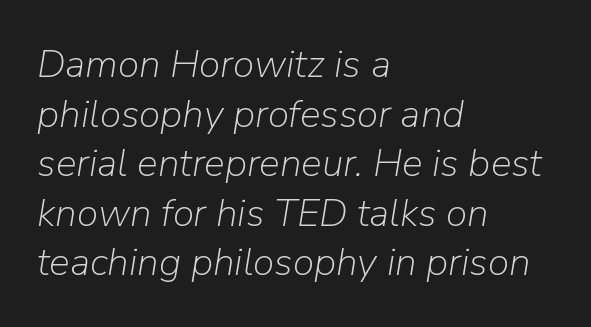
The image shows 39 px light type, italic (leaning right); set left-aligned, normal line spacing (1.27x), normal letter spacing, not underlined; low stroke contrast and a medium x-height.
